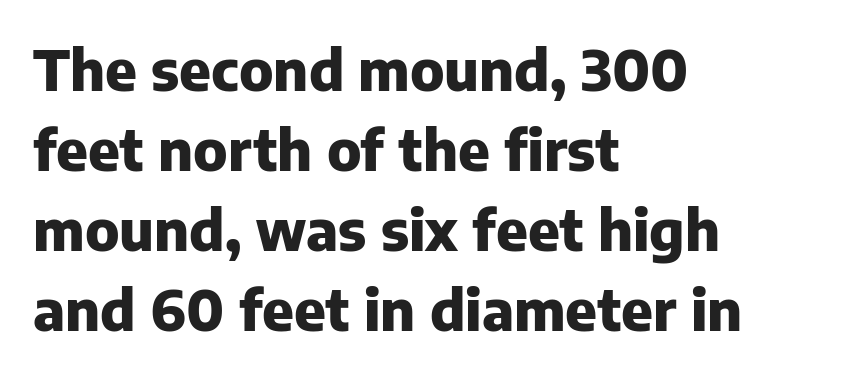
Q: Is the text bold? A: Yes.
Q: Is the text italic (slanted)? A: No, it is upright.
Q: Is the typeface a serif or a sans-serif typeface? A: Sans-serif.
Q: Is the text underlined? A: No.
Q: How is the paragraph aligned? A: Left-aligned.
Q: Is the spacing between letters normal or unusually wide? A: Normal.
Q: Is the spacing between lines tight, normal or loose? A: Normal.
Q: Width (condensed, normal, or wide)? A: Normal.
Q: Stroke contrast? A: Low.
Q: x-height? A: Medium.
Q: Monospaced? A: No.
